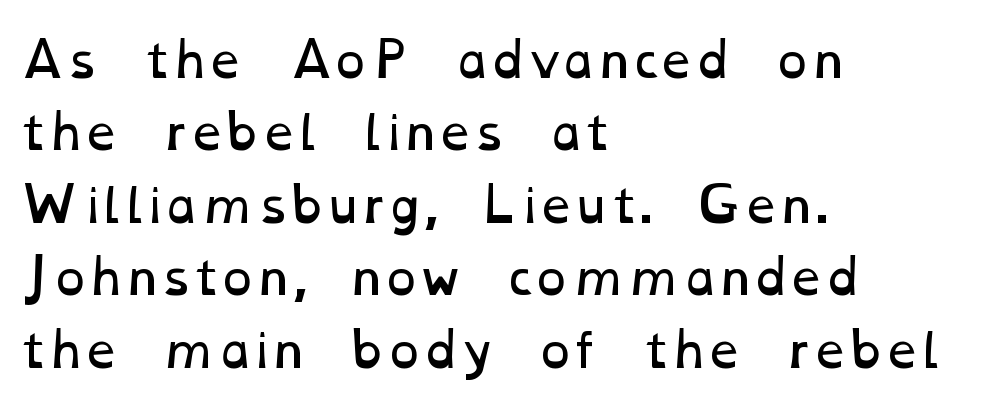
{"bold": "no", "weight": "regular", "width": "wide", "stroke_contrast": "low", "x_height": "medium", "monospaced": "no", "underline": "no", "align": "left", "line_spacing": "normal", "line_spacing_ratio": 1.54, "letter_spacing": "normal", "letter_spacing_em": 0.0, "glyph_px": 47}
